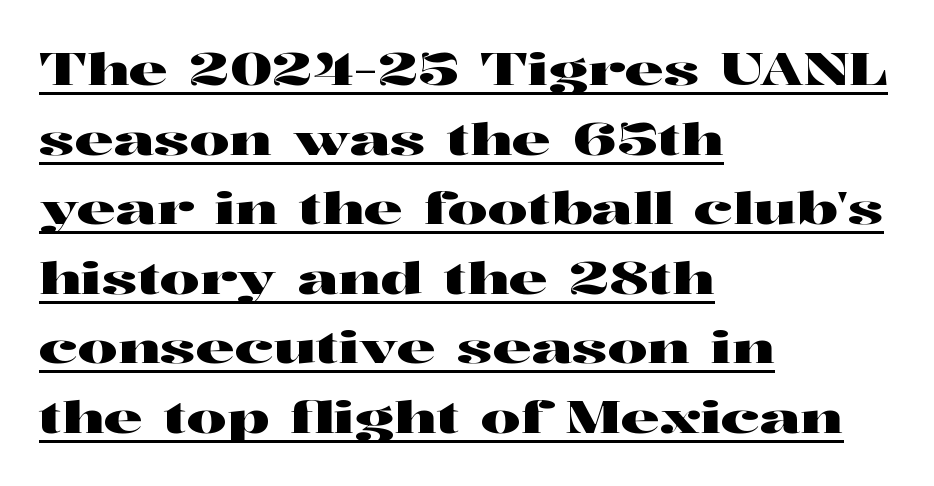
The line-height multiplier appears to be the usual default. In terms of letterform style, serifs are clearly present. Horizontal alignment here is leftward, the default for most running prose. The face used here is proportionally spaced, like ordinary book or web type.
